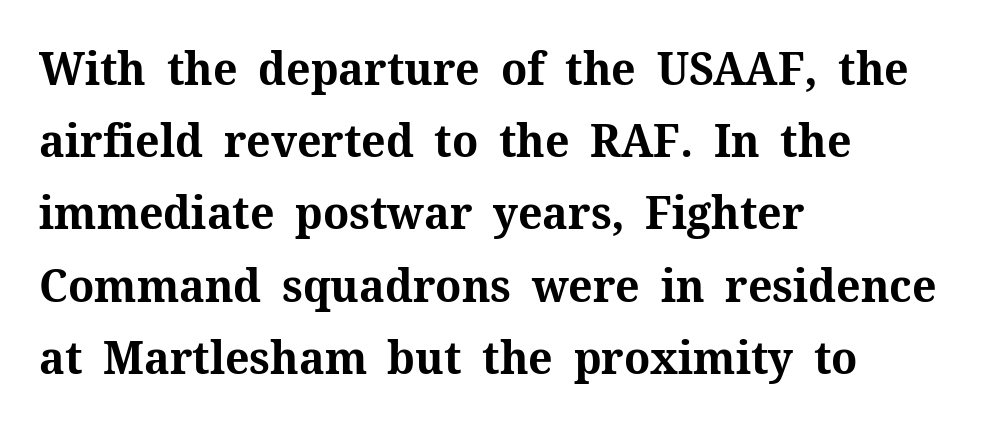
This rendering leaves character spacing at its baseline value. The glyphs have the mass of a bold cut. Is there much room between lines? A standard amount, neither cramped nor airy. The gap between lines stays unmarked. The paragraph shown leans on its left margin. Do the characters align in a grid? No, the font is proportional.
